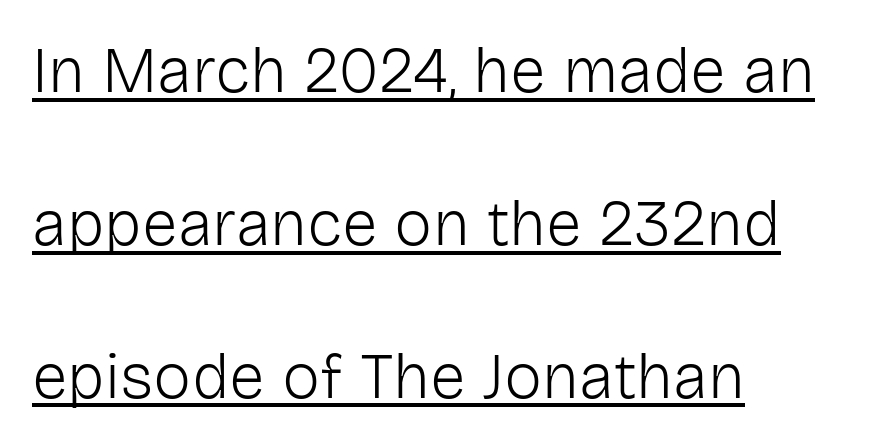
{"serif": "no", "italic": "no", "bold": "no", "weight": "light", "width": "normal", "stroke_contrast": "low", "x_height": "medium", "monospaced": "no", "underline": "yes", "align": "left", "line_spacing": "loose", "line_spacing_ratio": 2.39, "letter_spacing": "normal", "letter_spacing_em": 0.0, "glyph_px": 64}
